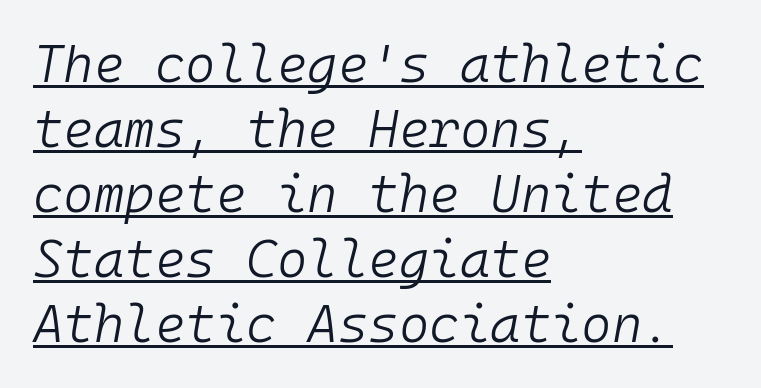
Q: Is the text bold? A: No.
Q: Is the text italic (slanted)? A: Yes, it leans right by about 10 degrees.
Q: Is the text underlined? A: Yes.
Q: How is the paragraph aligned? A: Left-aligned.
Q: Is the spacing between letters normal or unusually wide? A: Normal.
Q: Is the spacing between lines tight, normal or loose? A: Normal.
Q: Width (condensed, normal, or wide)? A: Normal.
Q: Stroke contrast? A: Low.
Q: x-height? A: Medium.
Q: Monospaced? A: Yes.
